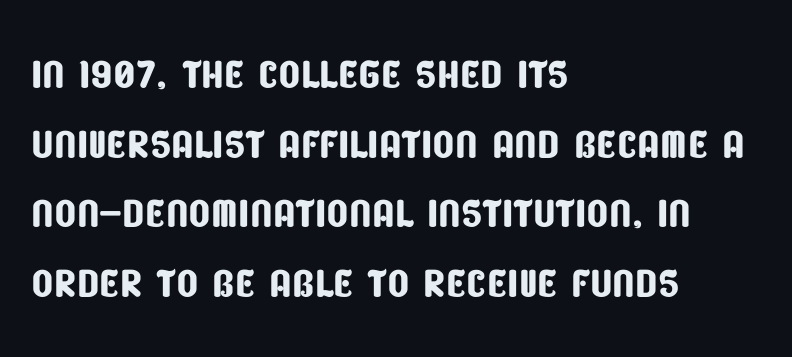
{"serif": "no", "width": "condensed", "stroke_contrast": "low", "x_height": "large", "monospaced": "no", "underline": "no", "align": "left", "line_spacing_ratio": 1.22, "letter_spacing": "normal", "letter_spacing_em": 0.0, "glyph_px": 57}
